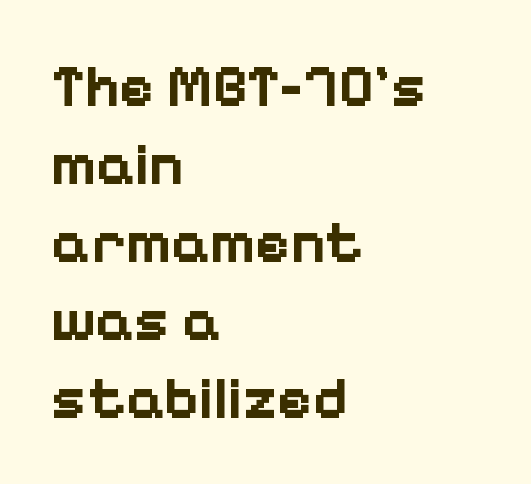
The face used here is proportionally spaced, like ordinary book or web type. The tracking reads as untouched default to a designer's eye. Rows of type keep a routine distance in the vertical direction. The typesetting leans heavy: a genuine bold. Rendered with straight, roman letterforms.
